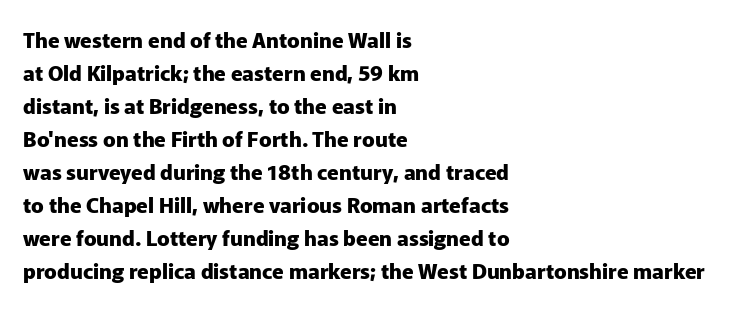
{"italic": "no", "bold": "yes", "underline": "no", "align": "left", "line_spacing": "normal", "line_spacing_ratio": 1.57, "letter_spacing": "normal", "letter_spacing_em": 0.0, "glyph_px": 21}
